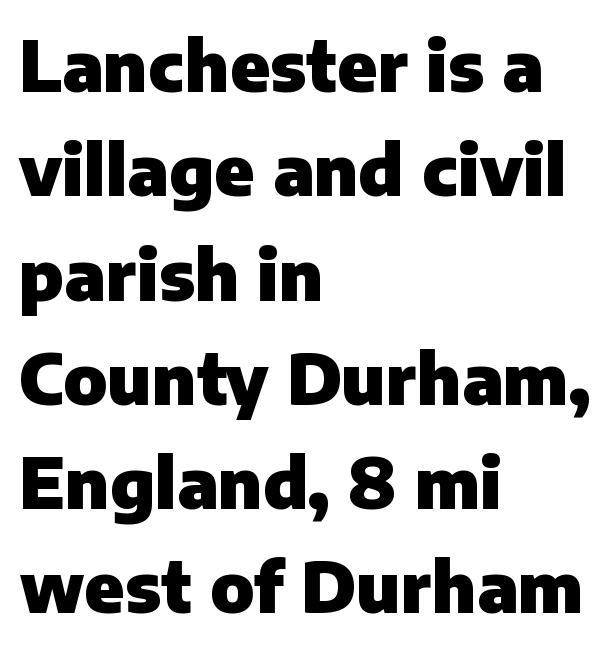
The image shows 70 px heavy sans-serif type, upright; set left-aligned, normal line spacing (1.49x), normal letter spacing, not underlined; low stroke contrast and a medium x-height.
